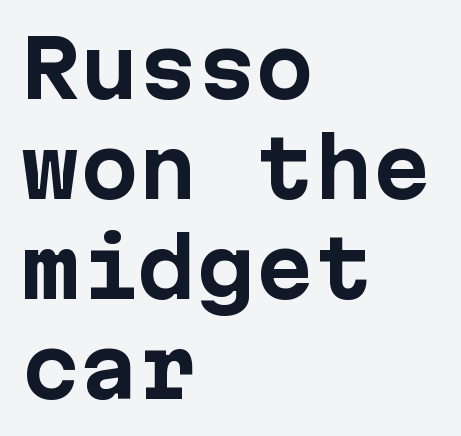
Descenders are the only things crossing below the line. Characters follow at the spacing the type designer built in. This block has exactly the height ordinary leading produces. Observe the absence of serifs on each vertical stroke in this sample. Do the characters align in a grid? Yes, the font is monospaced. Style check: upright.
